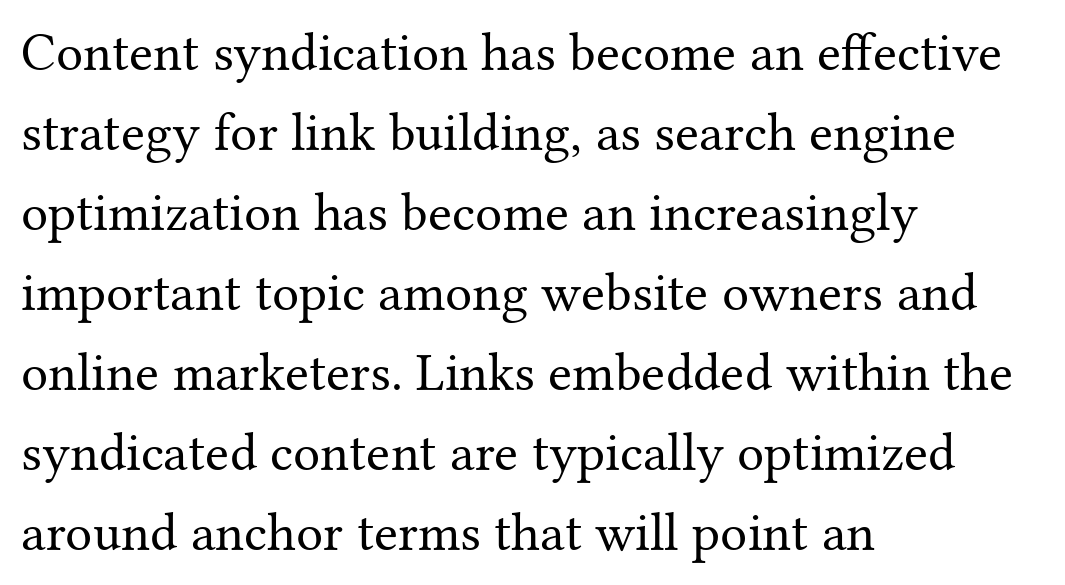
{"serif": "yes", "italic": "no", "bold": "no", "weight": "regular", "width": "normal", "stroke_contrast": "medium", "x_height": "medium", "monospaced": "no", "underline": "no", "align": "left", "line_spacing": "normal", "line_spacing_ratio": 1.48, "letter_spacing": "normal", "letter_spacing_em": 0.0, "glyph_px": 54}
